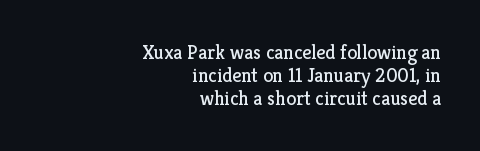
The image shows 20 px text type, upright; set right-aligned, line spacing 1.16x, normal letter spacing, not underlined.
